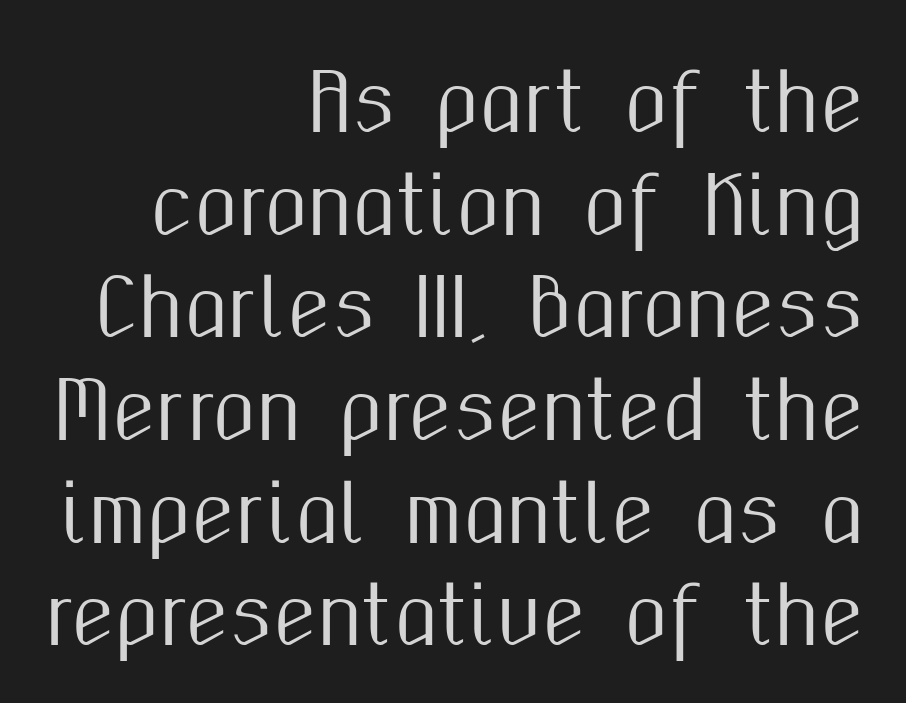
Q: Is the text italic (slanted)? A: No, it is upright.
Q: Is the typeface a serif or a sans-serif typeface? A: Sans-serif.
Q: Is the text underlined? A: No.
Q: How is the paragraph aligned? A: Right-aligned.
Q: Is the spacing between letters normal or unusually wide? A: Normal.
Q: Is the spacing between lines tight, normal or loose? A: Normal.
Q: Width (condensed, normal, or wide)? A: Condensed.
Q: Stroke contrast? A: Medium.
Q: x-height? A: Medium.
Q: Monospaced? A: No.
